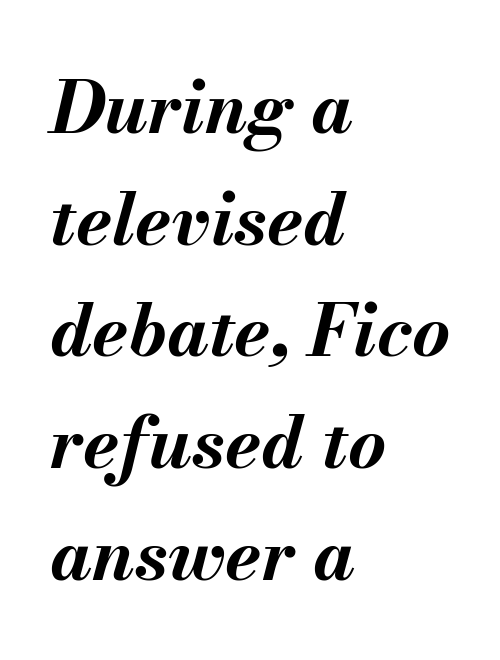
The image shows 73 px bold type, italic (leaning right); set left-aligned, normal line spacing (1.53x), normal letter spacing, not underlined; medium stroke contrast and a small x-height.
